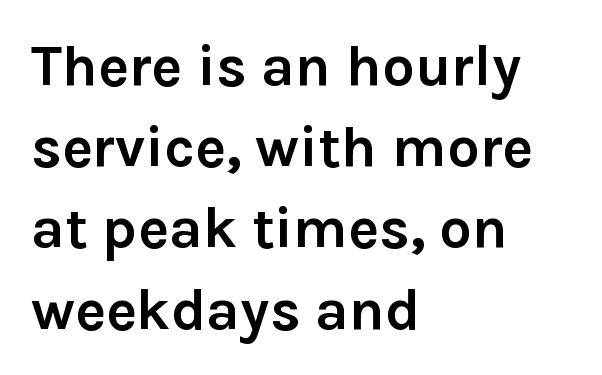
The image shows 58 px semibold sans-serif type, upright; set left-aligned, normal line spacing (1.4x), normal letter spacing, not underlined; low stroke contrast and a medium x-height.
